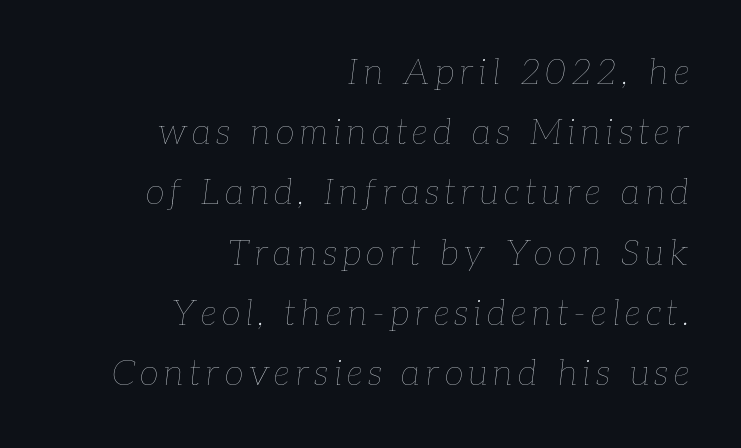
A clean baseline with only descenders dipping below it. Line endings align vertically; line beginnings do not. The typesetting does not lean heavy: it is not bold. The face used here has a pronounced slope to its letters. Proportional: the letters do not fall into vertical columns.
